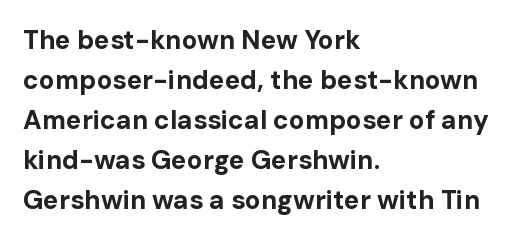
The image shows 26 px bold type, upright; set left-aligned, normal line spacing (1.54x), normal letter spacing, not underlined.
